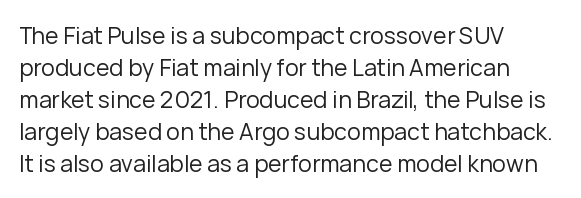
The image shows 23 px text type, upright; set left-aligned, normal line spacing (1.39x), normal letter spacing, not underlined.
